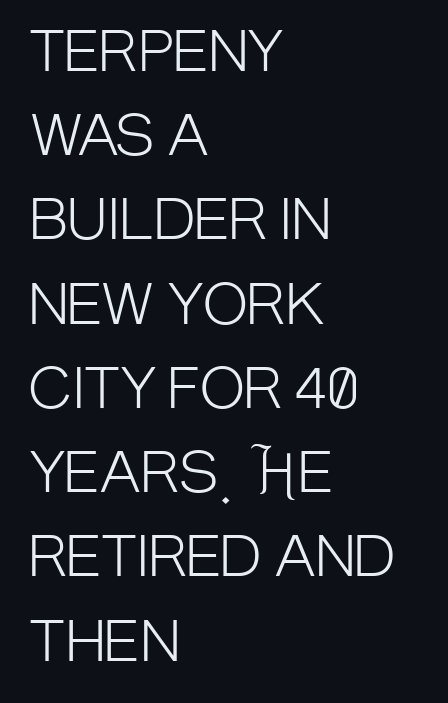
The image shows 54 px light, condensed sans-serif type, upright; set left-aligned, normal line spacing (1.56x), normal letter spacing, not underlined; low stroke contrast and a large x-height.
